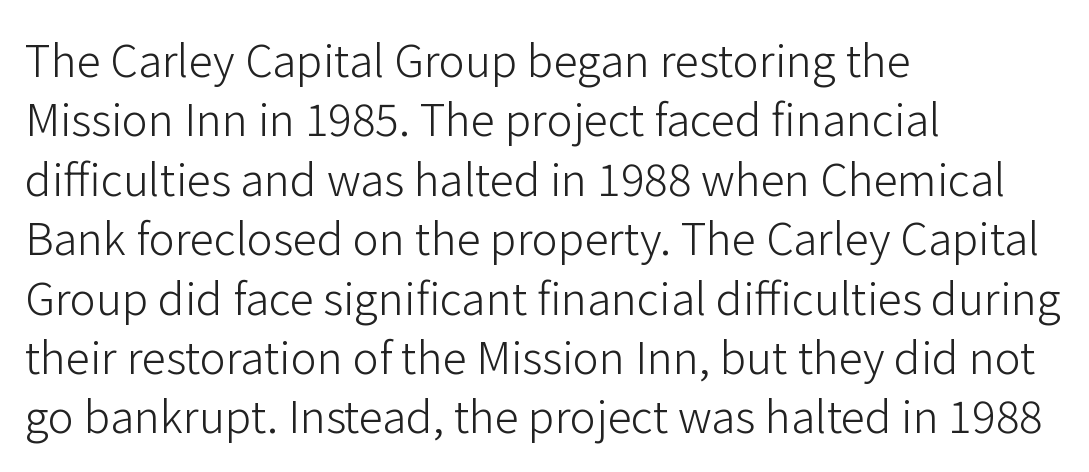
Q: Is the text bold? A: No.
Q: Is the text italic (slanted)? A: No, it is upright.
Q: Is the typeface a serif or a sans-serif typeface? A: Sans-serif.
Q: Is the text underlined? A: No.
Q: How is the paragraph aligned? A: Left-aligned.
Q: Is the spacing between letters normal or unusually wide? A: Normal.
Q: Is the spacing between lines tight, normal or loose? A: Normal.
Q: Width (condensed, normal, or wide)? A: Normal.
Q: Stroke contrast? A: Low.
Q: x-height? A: Medium.
Q: Monospaced? A: No.
